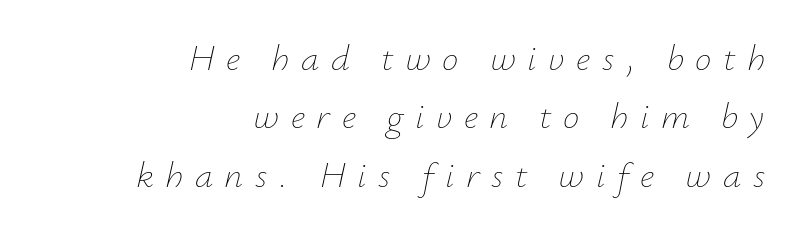
The image shows 37 px thin type, italic (leaning right); set right-aligned, normal line spacing (1.58x), unusually wide letter spacing (+0.31 em), not underlined; low stroke contrast and a small x-height.
